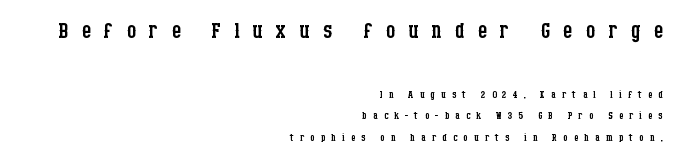
Descenders are the only things crossing below the line. Upright lettering throughout. The passage shown is typed in a proportional face where columns would drift. The designer gave the opening block more size than the closing block. The passage shown stacks its lines at a standard gap. Weight: regular or lighter.
